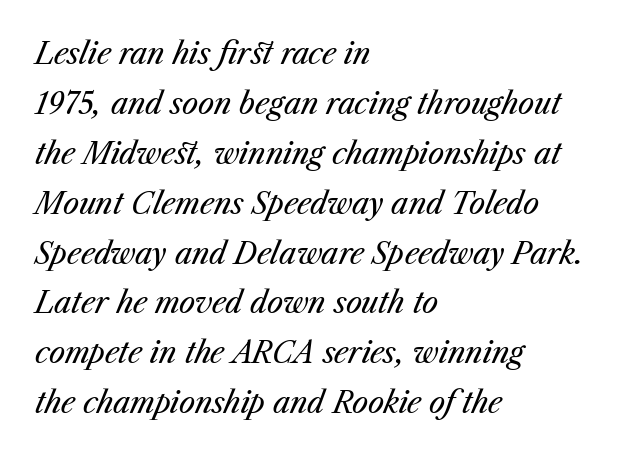
The area under the type is left untouched. Slanted lettering throughout. Short note: letters normally spaced. The text block is weighted toward the left margin, trailing off unevenly rightward. The characters are drawn with everyday or finer stroke widths. These lines are rendered in a variable-pitch font.
